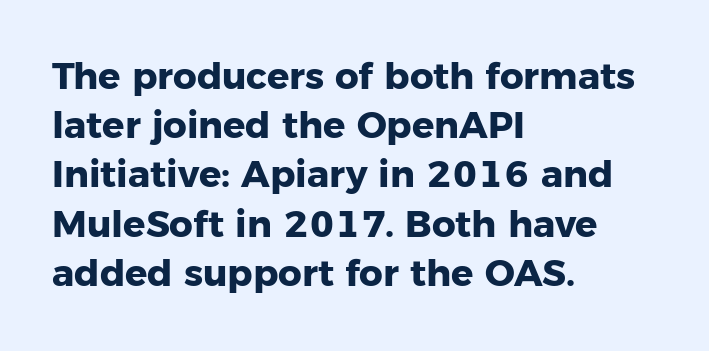
The image shows 37 px heavy sans-serif type, upright; set left-aligned, normal line spacing (1.33x), normal letter spacing, not underlined; low stroke contrast and a medium x-height.
